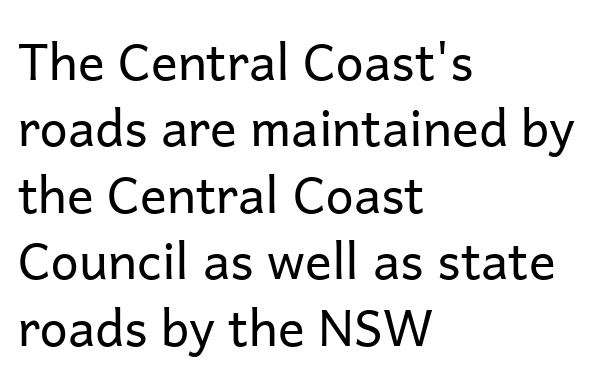
The image shows 50 px regular-weight sans-serif type, upright; set left-aligned, normal line spacing (1.33x), normal letter spacing, not underlined; low stroke contrast and a medium x-height.
